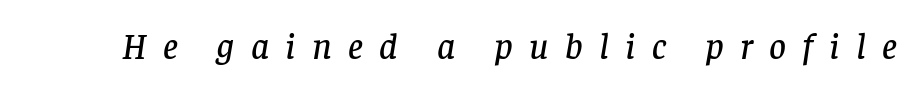
The whole block is typeset with a tilt. Note: serifs present on the glyphs. The letters are spread apart with noticeably loose tracking. The rendering uses natural spacing where letterforms have individual widths. Anything drawn beneath the words? Only blank space.
